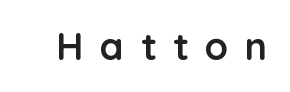
The image shows 38 px semibold sans-serif type, upright; set unusually wide letter spacing (+0.44 em), not underlined; low stroke contrast and a medium x-height.
